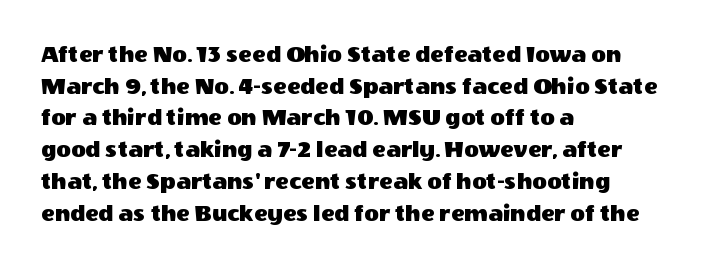
{"italic": "no", "underline": "no", "align": "left", "line_spacing": "normal", "line_spacing_ratio": 1.27, "letter_spacing": "normal", "letter_spacing_em": 0.0, "glyph_px": 25}
